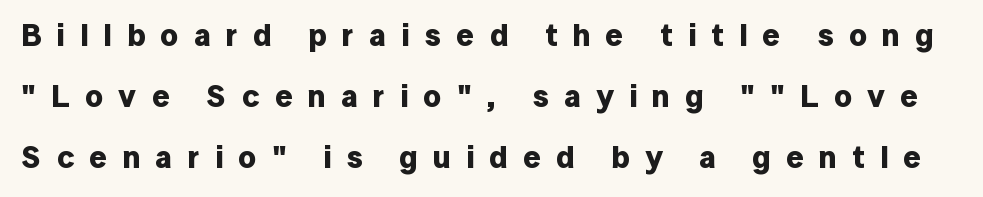
The designer dialed line spacing up above the default. These words are printed bold, with thick strokes throughout. Any mark beneath the type? The region is blank. The passage shown is typed in a proportional face where columns would drift. Characters remain perfectly vertical along every line. The glyphs in this specimen are sans serif.
